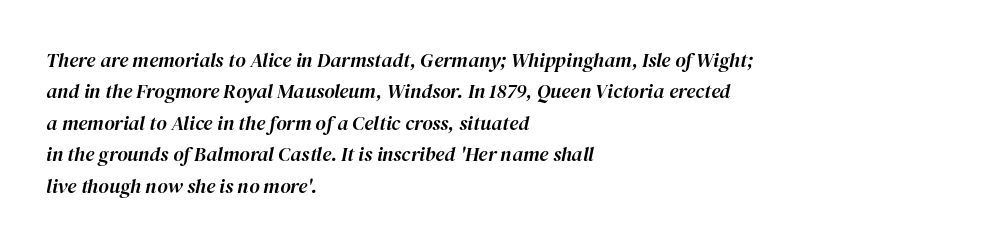
{"italic": "yes", "lean": "right", "slant_degrees": 12, "underline": "no", "align": "left", "line_spacing": "normal", "line_spacing_ratio": 1.57, "letter_spacing": "normal", "letter_spacing_em": 0.0, "glyph_px": 20}
